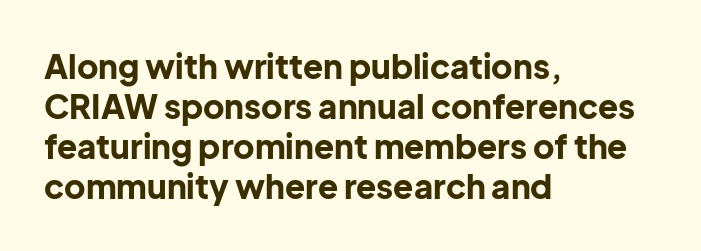
The image shows 33 px bold sans-serif type, upright; set left-aligned, line spacing 1.21x, normal letter spacing, not underlined; low stroke contrast and a medium x-height.
